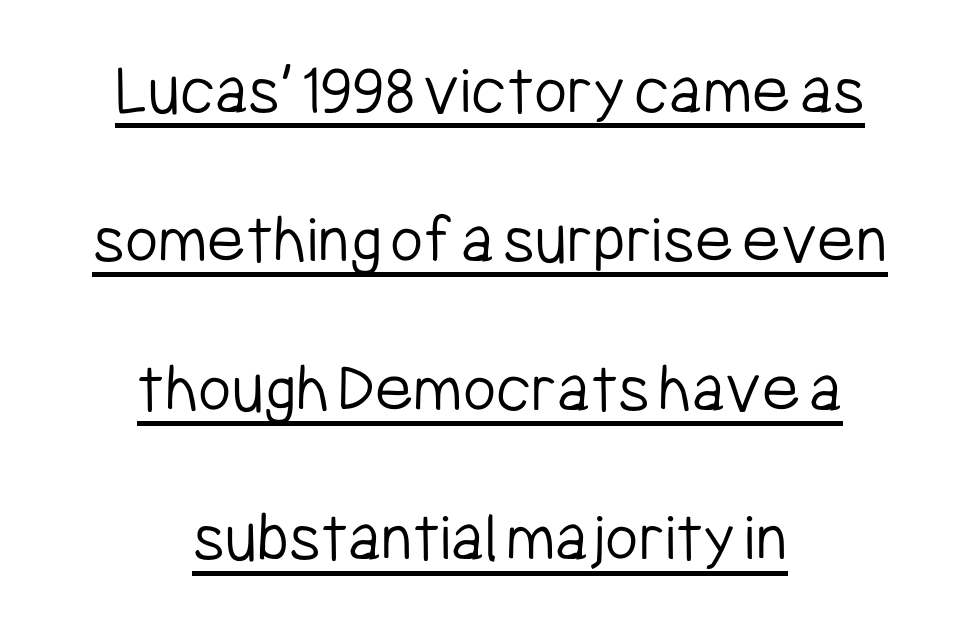
Q: Is the text bold? A: No.
Q: Is the text italic (slanted)? A: No, it is upright.
Q: Is the typeface a serif or a sans-serif typeface? A: Sans-serif.
Q: Is the text underlined? A: Yes.
Q: How is the paragraph aligned? A: Centered.
Q: Is the spacing between letters normal or unusually wide? A: Normal.
Q: Is the spacing between lines tight, normal or loose? A: Loose.
Q: Width (condensed, normal, or wide)? A: Condensed.
Q: Stroke contrast? A: Low.
Q: x-height? A: Medium.
Q: Monospaced? A: No.
